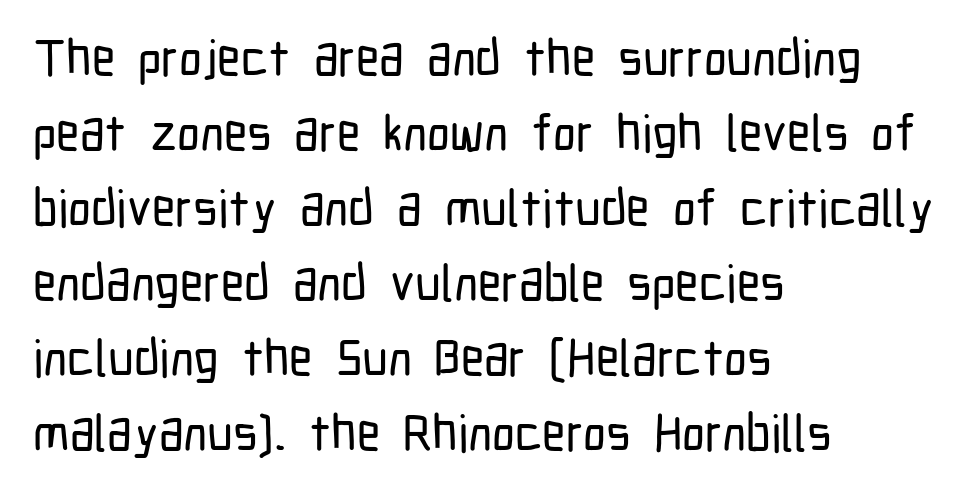
{"serif": "no", "italic": "no", "width": "condensed", "stroke_contrast": "low", "x_height": "medium", "monospaced": "no", "underline": "no", "align": "left", "line_spacing": "normal", "line_spacing_ratio": 1.47, "letter_spacing": "normal", "letter_spacing_em": 0.0, "glyph_px": 51}
